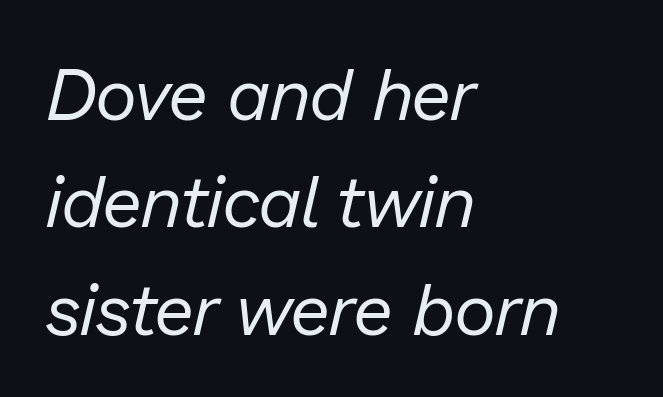
The cut favours lightness, reaching ordinary text weight at its darkest. Each letter keeps its own natural width here, so spacing adapts to shape. The specimen reads as italic at a glance. Left-aligned paragraph, ragged on the right. Each row of text sits above clean, open space. Nothing unusual about the tracking: characters are spaced as the font intends.
